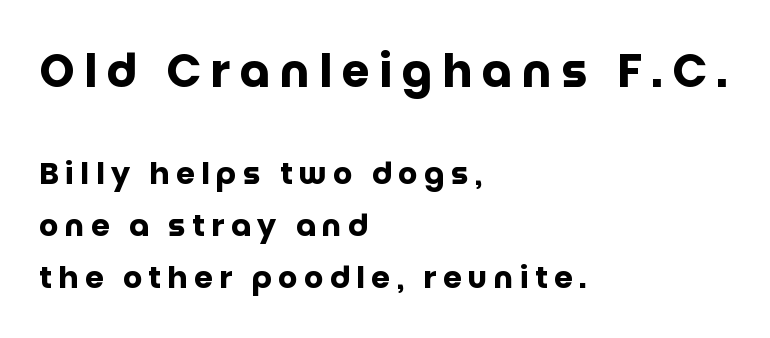
{"serif": "no", "italic": "no", "bold": "yes", "weight": "heavy", "width": "normal", "stroke_contrast": "low", "x_height": "large", "monospaced": "no", "underline": "no", "align": "left", "line_spacing_ratio": 1.72, "letter_spacing": "wide", "letter_spacing_em": 0.22, "larger_block": "first", "size_ratio": 1.5, "glyph_px": 45}
